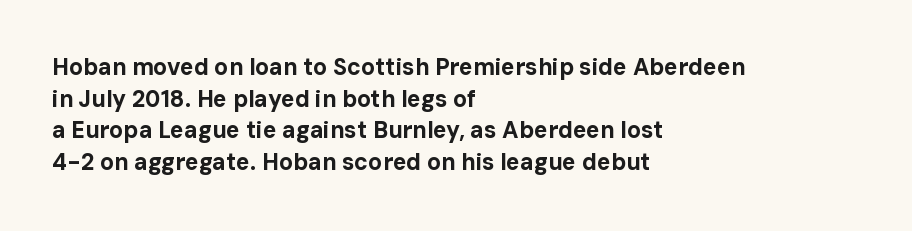
{"italic": "no", "bold": "yes", "underline": "no", "align": "left", "line_spacing": "normal", "line_spacing_ratio": 1.38, "letter_spacing": "normal", "letter_spacing_em": 0.0, "glyph_px": 23}
